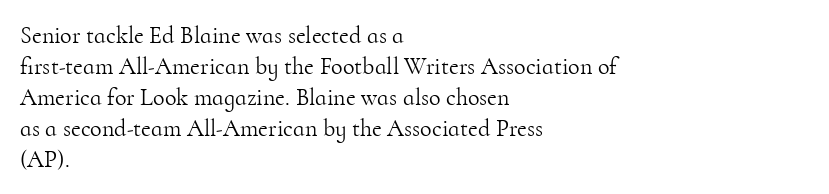
These lines keep a tight, regular rhythm from letter to letter. Notice how descenders clear the ascenders below comfortably — that's standard leading. These lines were composed using upright roman letters. One-word summary of the alignment: left. Nobody drew a line under any word here. The typesetting does not lean heavy: it is not bold.
